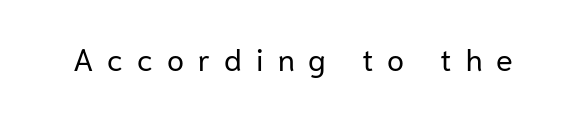
Posture: upright roman. The baseline area is clear. Display-style spreading of the glyphs; the letterfit is very open. These lines are rendered in a variable-pitch font.
